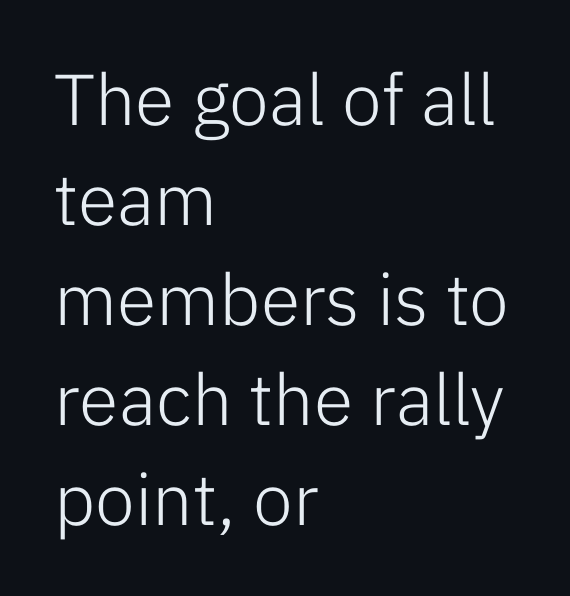
Q: Is the text bold? A: No.
Q: Is the text italic (slanted)? A: No, it is upright.
Q: Is the typeface a serif or a sans-serif typeface? A: Sans-serif.
Q: Is the text underlined? A: No.
Q: How is the paragraph aligned? A: Left-aligned.
Q: Is the spacing between letters normal or unusually wide? A: Normal.
Q: Is the spacing between lines tight, normal or loose? A: Normal.
Q: Width (condensed, normal, or wide)? A: Normal.
Q: Stroke contrast? A: Low.
Q: x-height? A: Medium.
Q: Monospaced? A: No.
